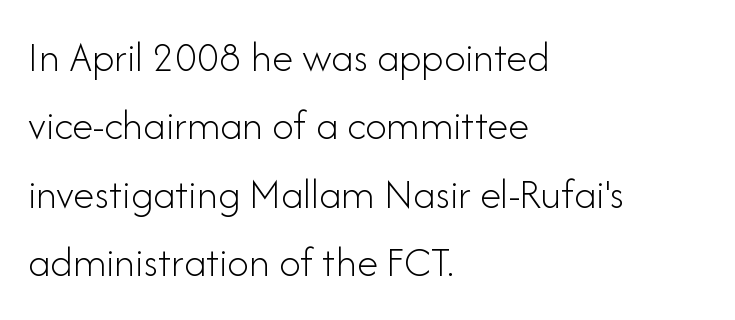
Q: Is the text bold? A: No.
Q: Is the text italic (slanted)? A: No, it is upright.
Q: Is the typeface a serif or a sans-serif typeface? A: Sans-serif.
Q: Is the text underlined? A: No.
Q: How is the paragraph aligned? A: Left-aligned.
Q: Is the spacing between letters normal or unusually wide? A: Normal.
Q: Is the spacing between lines tight, normal or loose? A: Normal.
Q: Width (condensed, normal, or wide)? A: Normal.
Q: Stroke contrast? A: Low.
Q: x-height? A: Small.
Q: Monospaced? A: No.
